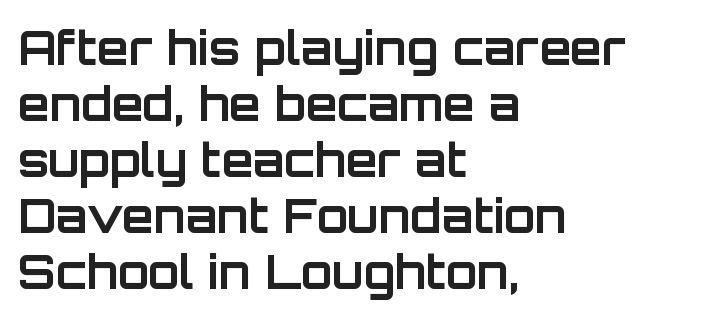
{"serif": "no", "italic": "no", "bold": "yes", "weight": "bold", "width": "normal", "stroke_contrast": "low", "x_height": "large", "monospaced": "no", "underline": "no", "align": "left", "line_spacing_ratio": 1.22, "letter_spacing": "normal", "letter_spacing_em": 0.0, "glyph_px": 46}
